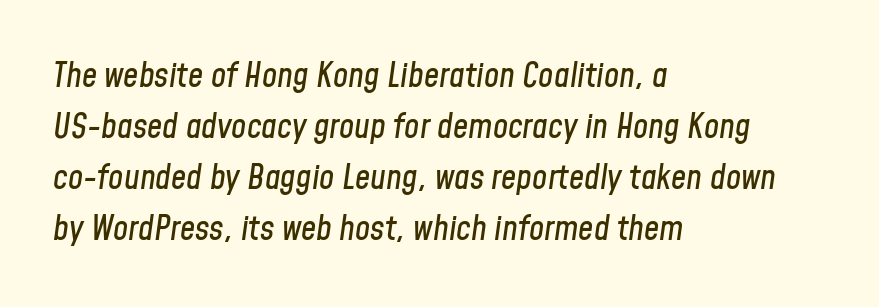
If you drew a line through each stem, it would be angled. Nothing unusual about the tracking: characters are spaced as the font intends. This rendering features lettering with no underline. Line spacing here is normal. The rag falls on the right side of this text block.
